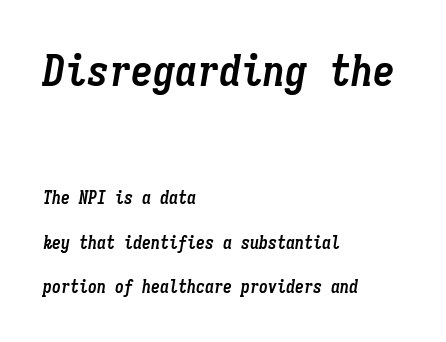
The strokes are fattened all the way to bold. If you drew a line through each stem, it would be angled. The passage shown is typed in a monospace face where columns stay perfectly aligned. This sample uses plain, unmodified letter spacing.
